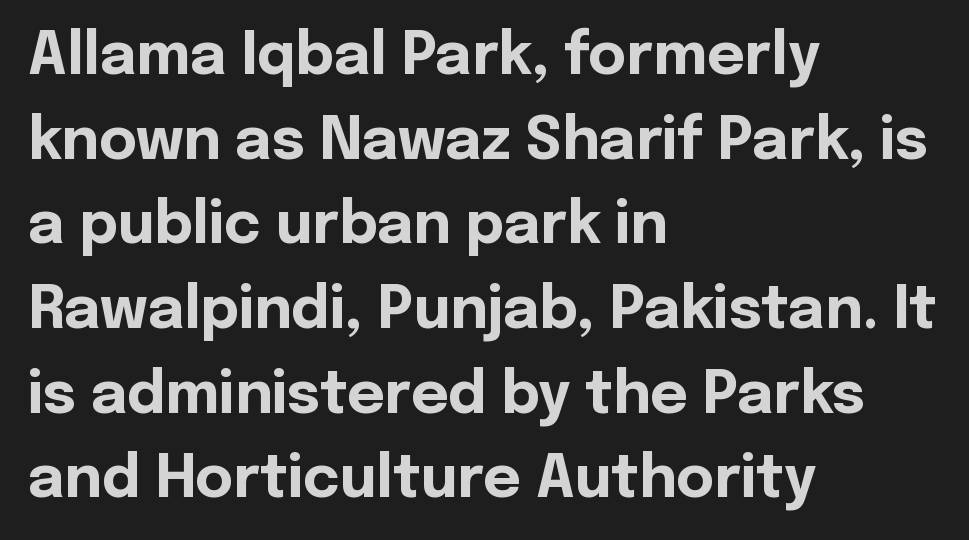
The letters stand upright; this is a roman face. These lines are set flush left with a ragged right edge. Looks like regular typesetting: each glyph gets only the width it needs. Underlining? Definitely not there. These lines carry a lot of weight — the face is fully bold. The tracking reads as untouched default to a designer's eye.
